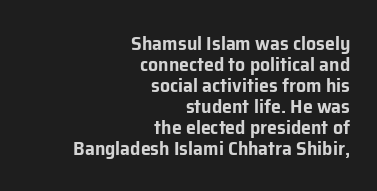
Q: Is the text italic (slanted)? A: No, it is upright.
Q: Is the text underlined? A: No.
Q: How is the paragraph aligned? A: Right-aligned.
Q: Is the spacing between letters normal or unusually wide? A: Normal.
Q: Is the spacing between lines tight, normal or loose? A: Tight.
